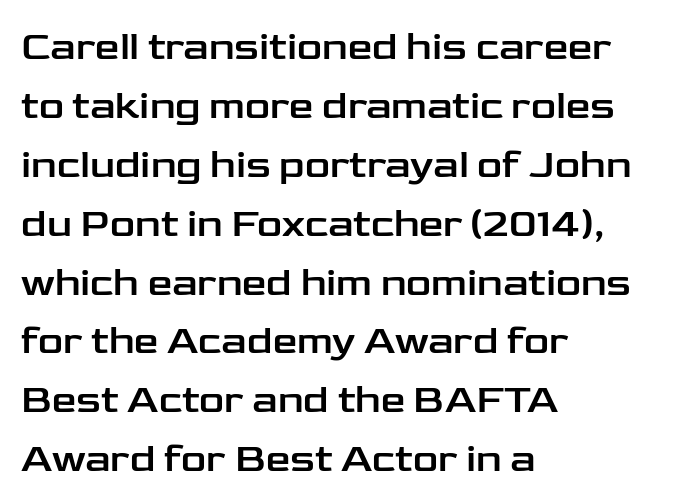
Q: Is the text italic (slanted)? A: No, it is upright.
Q: Is the typeface a serif or a sans-serif typeface? A: Sans-serif.
Q: Is the text underlined? A: No.
Q: How is the paragraph aligned? A: Left-aligned.
Q: Is the spacing between letters normal or unusually wide? A: Normal.
Q: Is the spacing between lines tight, normal or loose? A: Normal.
Q: Width (condensed, normal, or wide)? A: Wide.
Q: Stroke contrast? A: Low.
Q: x-height? A: Medium.
Q: Monospaced? A: No.
